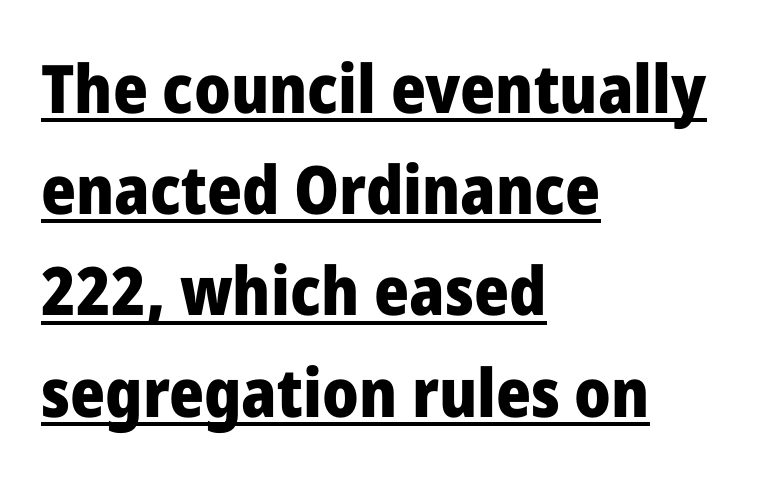
The image shows 67 px heavy sans-serif type, upright; set left-aligned, normal line spacing (1.51x), normal letter spacing, underlined; low stroke contrast and a medium x-height.
